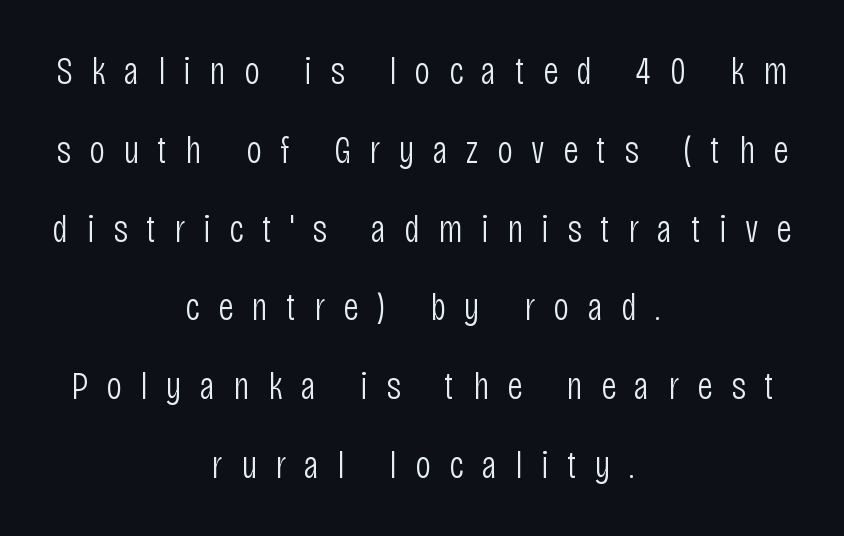
The image shows 39 px light, condensed sans-serif type, upright; set centered, loose line spacing (2.02x), unusually wide letter spacing (+0.47 em), not underlined; low stroke contrast and a large x-height.
